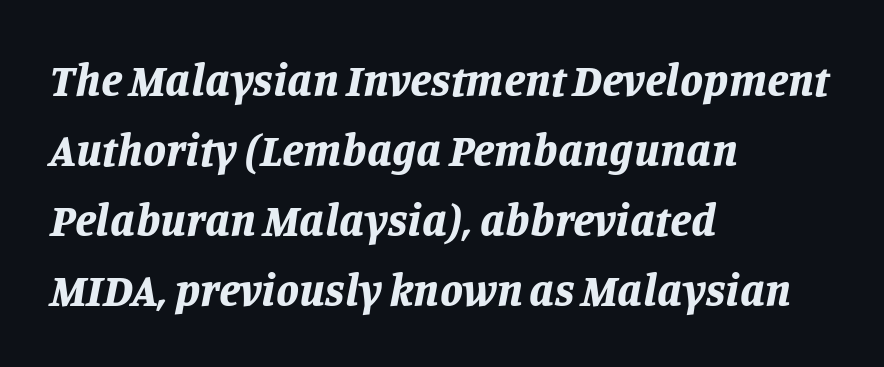
{"italic": "yes", "lean": "right", "slant_degrees": 11, "bold": "yes", "weight": "bold", "width": "normal", "stroke_contrast": "low", "x_height": "large", "monospaced": "no", "underline": "no", "align": "left", "line_spacing": "normal", "line_spacing_ratio": 1.52, "letter_spacing": "normal", "letter_spacing_em": 0.0, "glyph_px": 46}
